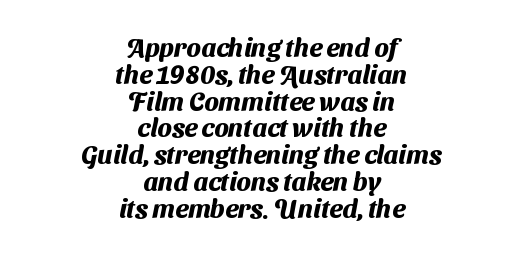
Q: Is the text bold? A: Yes.
Q: Is the text underlined? A: No.
Q: How is the paragraph aligned? A: Centered.
Q: Is the spacing between letters normal or unusually wide? A: Normal.
Q: Is the spacing between lines tight, normal or loose? A: Tight.
